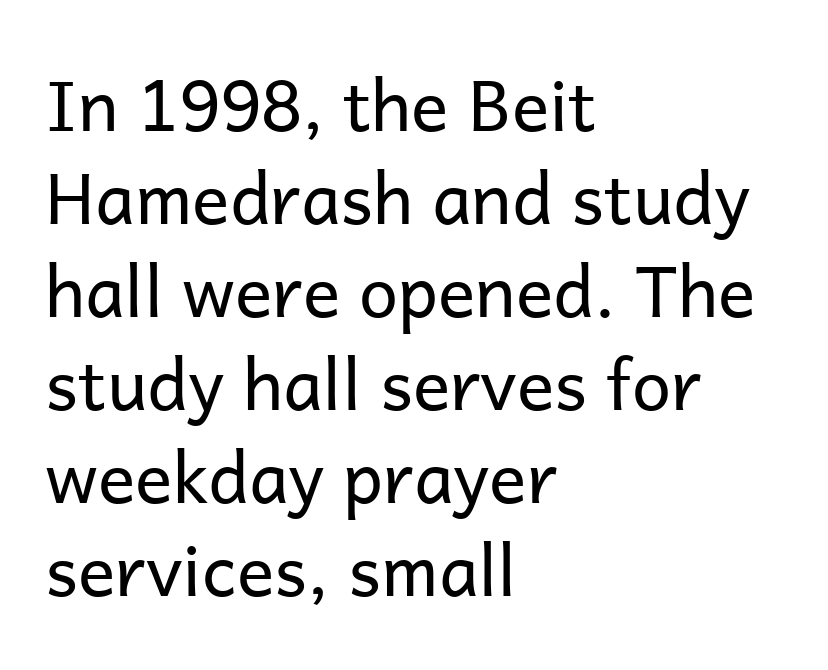
The image shows 70 px regular-weight sans-serif type, upright; set left-aligned, normal line spacing (1.33x), normal letter spacing, not underlined; low stroke contrast and a medium x-height.
